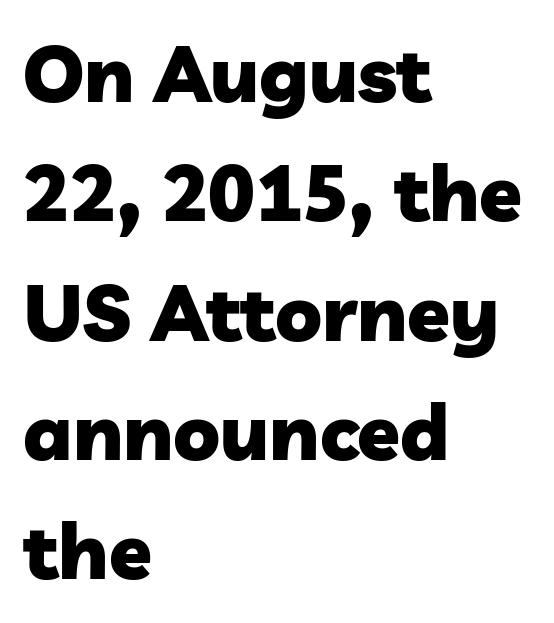
{"serif": "no", "bold": "yes", "weight": "heavy", "width": "normal", "stroke_contrast": "low", "x_height": "medium", "monospaced": "no", "underline": "no", "align": "left", "line_spacing": "normal", "line_spacing_ratio": 1.53, "letter_spacing": "normal", "letter_spacing_em": 0.0, "glyph_px": 78}
